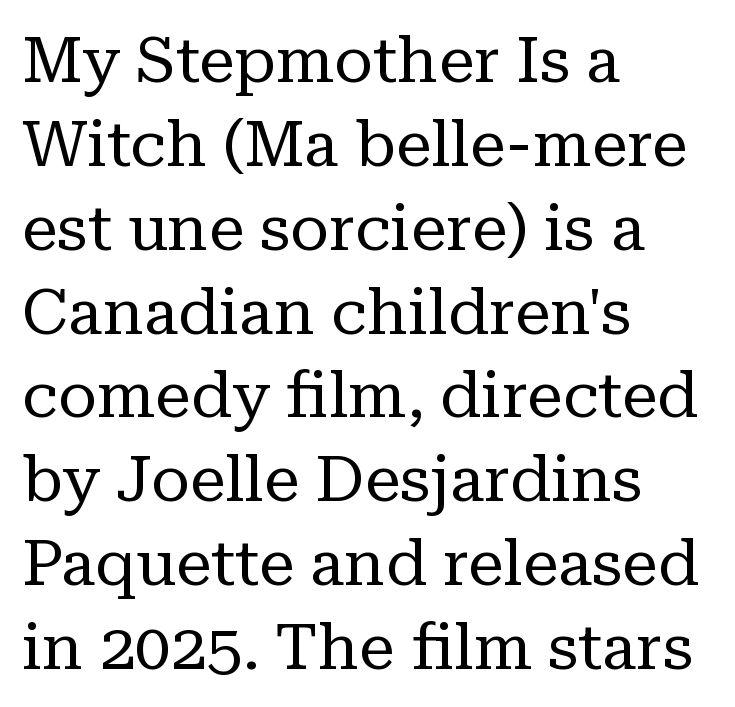
The gap between lines stays unmarked. A classic flush-left, rag-right setting is used for this passage. You could call the tracking neutral — neither tight nor loose. Varying glyph widths throughout — classic text-font behaviour. Regular leading. Old-style or modern, the face here clearly has serifs.
